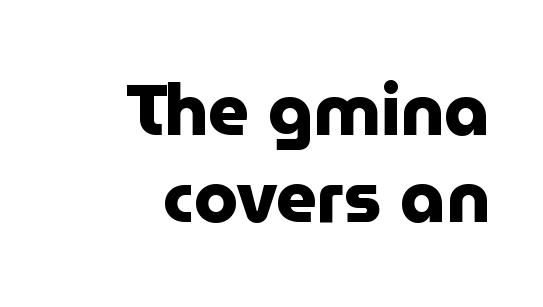
{"serif": "no", "italic": "no", "bold": "yes", "weight": "heavy", "width": "normal", "stroke_contrast": "low", "x_height": "medium", "monospaced": "no", "underline": "no", "align": "right", "line_spacing_ratio": 1.22, "letter_spacing": "normal", "letter_spacing_em": 0.0, "glyph_px": 71}
